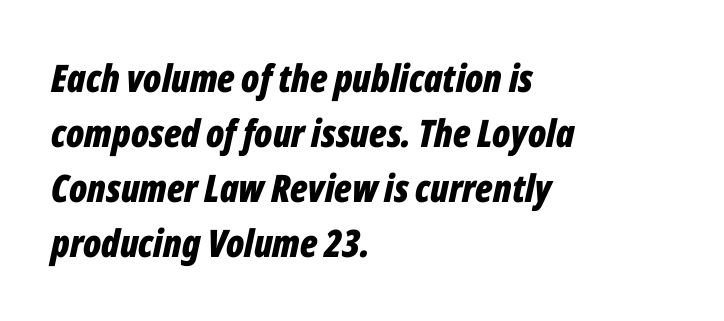
The image shows 38 px bold, condensed type, italic (leaning right); set left-aligned, normal line spacing (1.45x), normal letter spacing, not underlined; low stroke contrast and a medium x-height.
